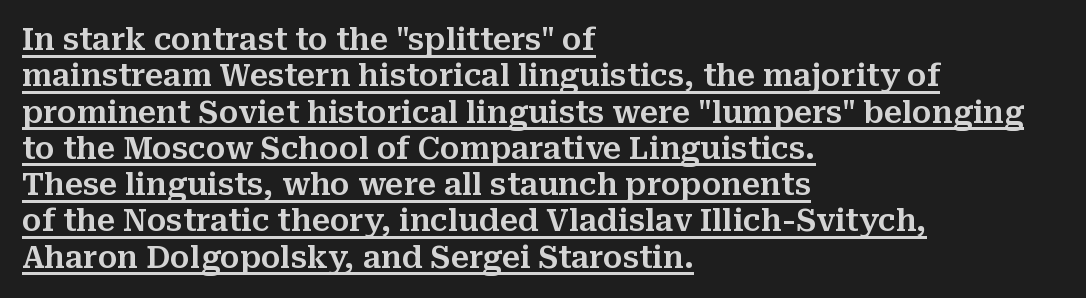
The image shows 30 px serif type, upright; set left-aligned, line spacing 1.21x, normal letter spacing, underlined; medium stroke contrast and a medium x-height.
